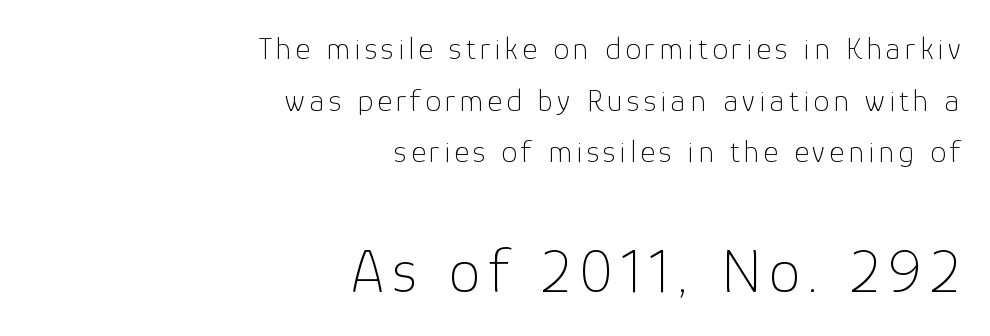
{"serif": "no", "italic": "no", "bold": "no", "weight": "thin", "width": "normal", "stroke_contrast": "low", "x_height": "medium", "monospaced": "no", "underline": "no", "align": "right", "line_spacing": "normal", "line_spacing_ratio": 1.61, "larger_block": "second", "size_ratio": 1.97, "glyph_px": 63}
